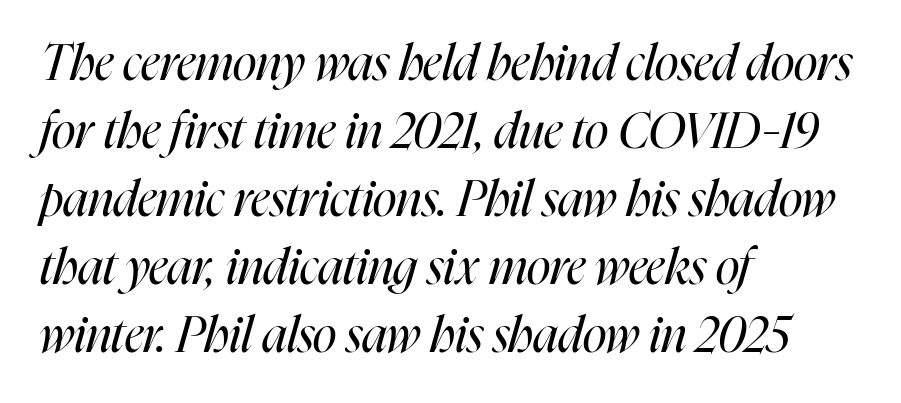
The image shows 49 px regular-weight, condensed type, italic (leaning right); set left-aligned, normal line spacing (1.39x), normal letter spacing, not underlined; high stroke contrast and a medium x-height.
